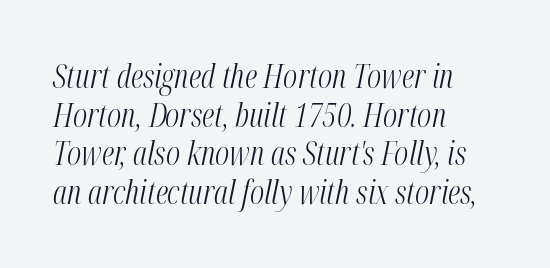
In terms of posture, this sample is oblique. Spacing between characters is what you'd get straight out of the box. Heaviness? Minimal to ordinary, like unemphasized prose. The rendering anchors every line to the left-hand side.
